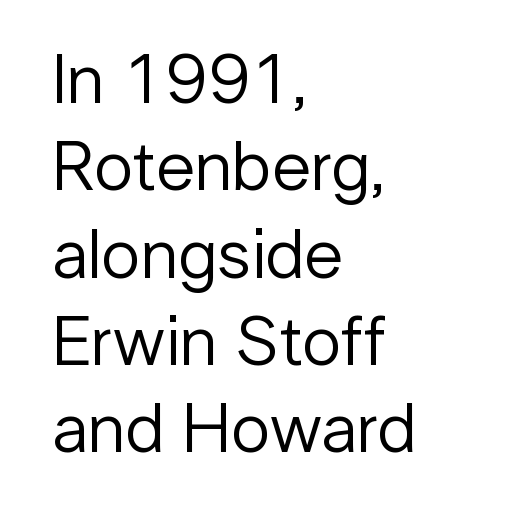
The image shows 71 px regular-weight sans-serif type, upright; set left-aligned, line spacing 1.23x, normal letter spacing, not underlined; low stroke contrast and a medium x-height.
